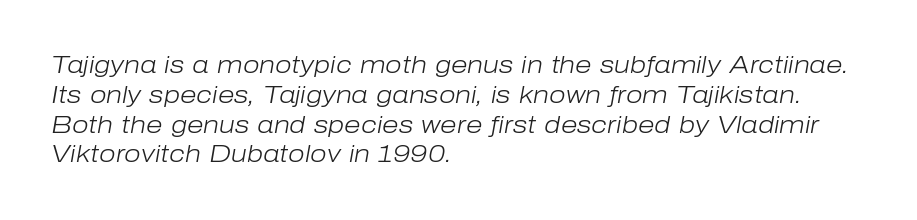
Q: Is the text bold? A: No.
Q: Is the text italic (slanted)? A: Yes, it leans right by about 10 degrees.
Q: Is the text underlined? A: No.
Q: How is the paragraph aligned? A: Left-aligned.
Q: Is the spacing between letters normal or unusually wide? A: Normal.
